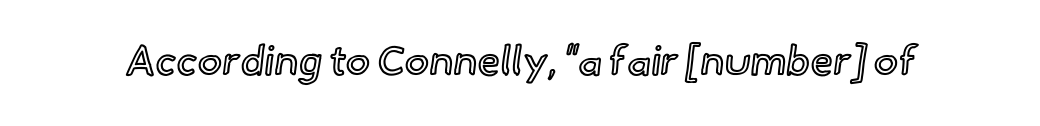
{"width": "normal", "x_height": "small", "monospaced": "no", "underline": "no", "letter_spacing": "normal", "letter_spacing_em": 0.0, "glyph_px": 41}
